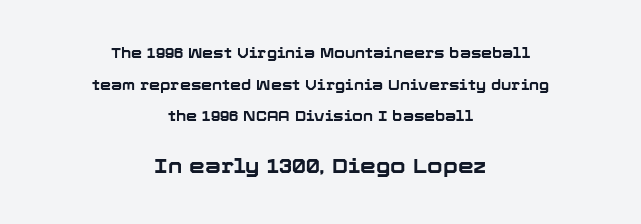
Q: Is the text bold? A: Yes.
Q: Is the text italic (slanted)? A: No, it is upright.
Q: Is the text underlined? A: No.
Q: How is the paragraph aligned? A: Centered.
Q: Is the spacing between letters normal or unusually wide? A: Normal.
Q: Is the spacing between lines tight, normal or loose? A: Loose.
Q: Which block of text is set in a larger size, the first (top) or the second (bottom)? A: The second (bottom) one.
